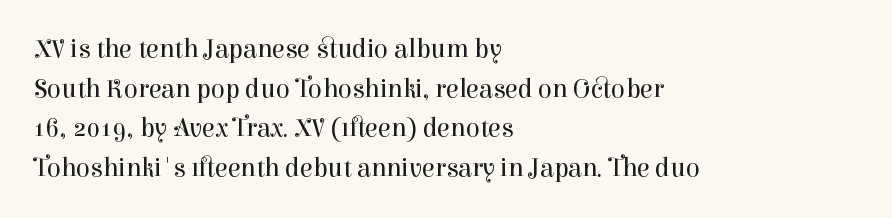
The block of text has a typical density, with ordinary space between rows. The line texture is even and compact thanks to regular tracking. Nothing heavy about these letters — not bold at all. Which margin do the lines hug? The left one — the right edge is uneven.
